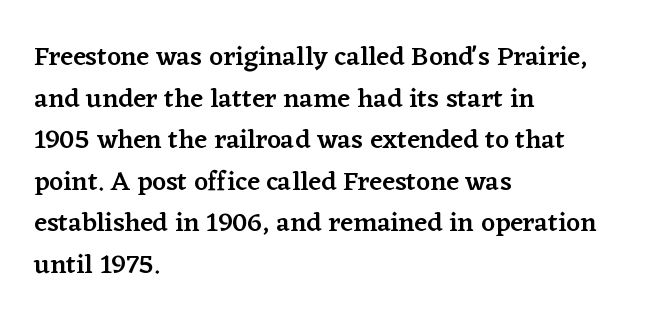
The foot of each line stays bare and open. Teacher's note: observe the even left margin — that is flush-left alignment. Summary of vertical rhythm: regular, with standard interline spacing. The typesetting leans somewhat heavy: a semibold. The lettering stays uniformly vertical, giving the passage a roman look.
